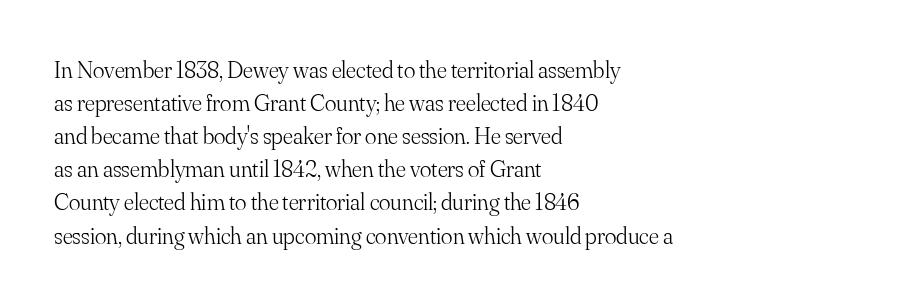
Q: Is the text bold? A: No.
Q: Is the text italic (slanted)? A: No, it is upright.
Q: Is the text underlined? A: No.
Q: How is the paragraph aligned? A: Left-aligned.
Q: Is the spacing between letters normal or unusually wide? A: Normal.
Q: Is the spacing between lines tight, normal or loose? A: Normal.
